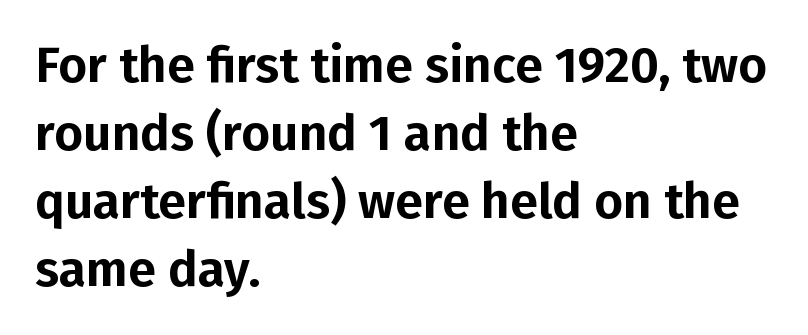
The image shows 50 px sans-serif type, upright; set left-aligned, normal line spacing (1.36x), normal letter spacing, not underlined; low stroke contrast and a medium x-height.
